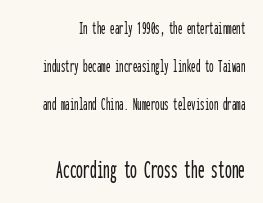
Q: Is the text italic (slanted)? A: No, it is upright.
Q: Is the text underlined? A: No.
Q: How is the paragraph aligned? A: Right-aligned.
Q: Is the spacing between letters normal or unusually wide? A: Normal.
Q: Is the spacing between lines tight, normal or loose? A: Loose.
Q: Which block of text is set in a larger size, the first (top) or the second (bottom)? A: The second (bottom) one.
